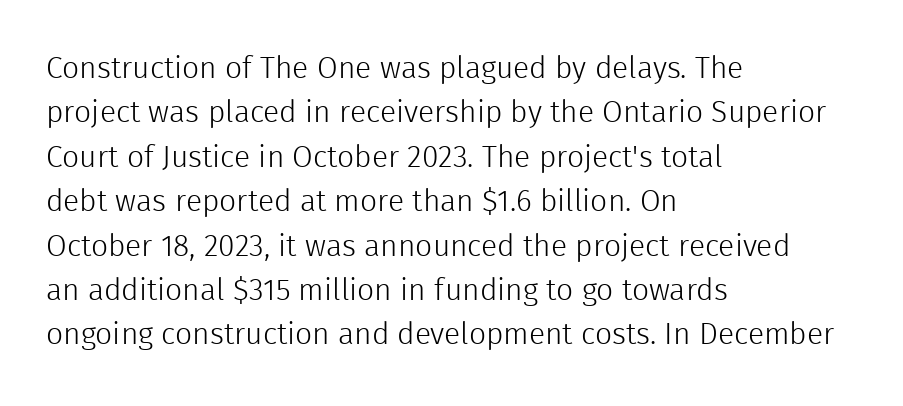
{"serif": "no", "italic": "no", "bold": "no", "weight": "light", "width": "normal", "x_height": "medium", "monospaced": "no", "underline": "no", "align": "left", "line_spacing": "normal", "line_spacing_ratio": 1.48, "letter_spacing": "normal", "letter_spacing_em": 0.0, "glyph_px": 30}
